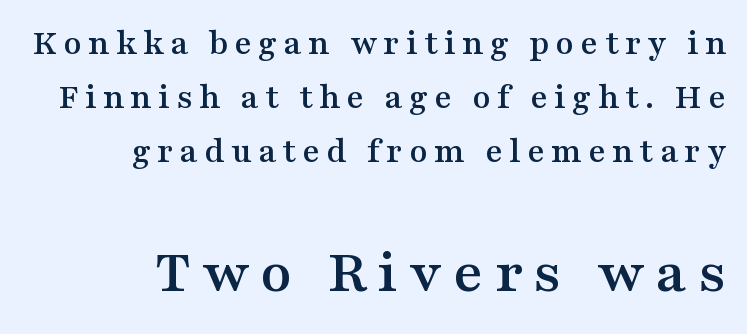
The image shows 64 px wide serif type, upright; set right-aligned, normal line spacing (1.46x), not underlined; the second (bottom) block is 1.73x larger; medium stroke contrast and a medium x-height.
